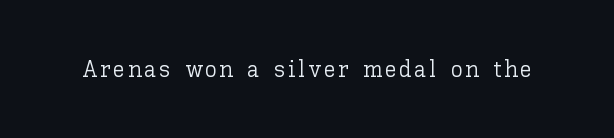
Only glyphs here, with clear space below each row. Posture: upright roman. The font is comparable to plain body text, perhaps lighter.
